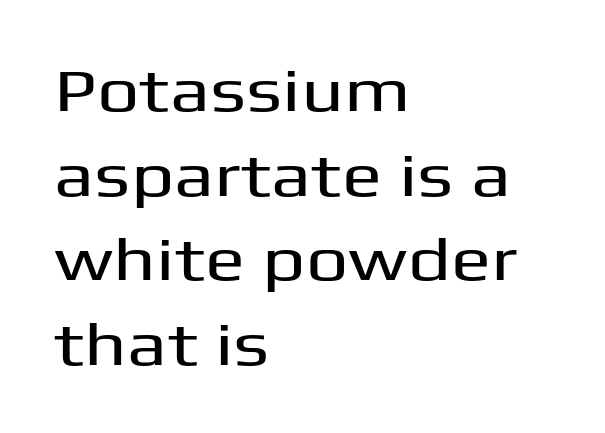
Nothing unusual about the tracking: characters are spaced as the font intends. These lines are composed in type without serifs. Notice how descenders clear the ascenders below comfortably — that's standard leading. Proportional: the letters do not fall into vertical columns. Casual observation: everything's shoved over to the left.
